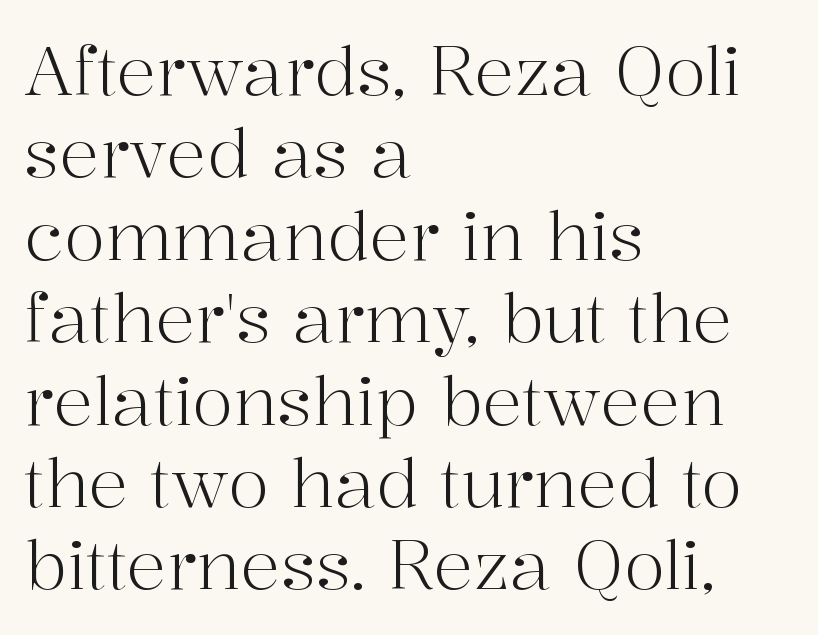
Q: Is the text bold? A: No.
Q: Is the text italic (slanted)? A: No, it is upright.
Q: Is the typeface a serif or a sans-serif typeface? A: Serif.
Q: Is the text underlined? A: No.
Q: How is the paragraph aligned? A: Left-aligned.
Q: Is the spacing between letters normal or unusually wide? A: Normal.
Q: Width (condensed, normal, or wide)? A: Normal.
Q: Stroke contrast? A: High.
Q: x-height? A: Medium.
Q: Monospaced? A: No.
